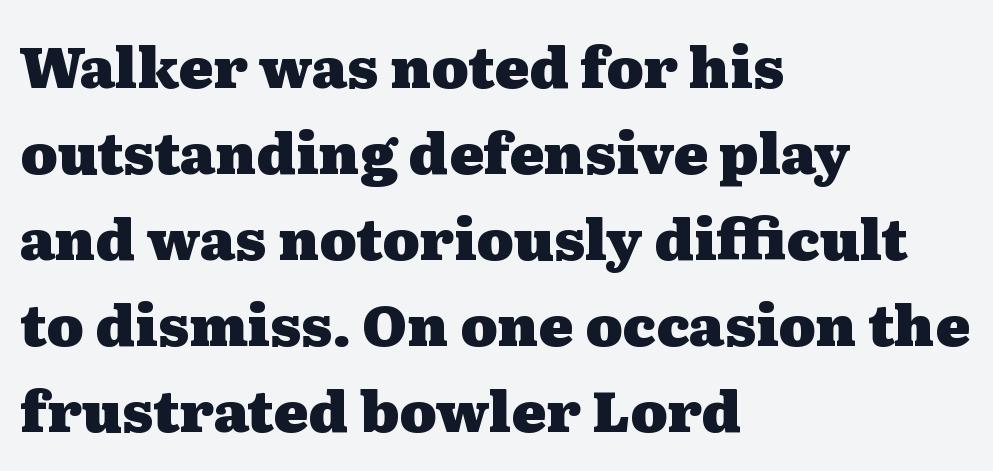
The image shows 57 px heavy, wide serif type, upright; set left-aligned, normal line spacing (1.51x), normal letter spacing, not underlined; medium stroke contrast and a medium x-height.
